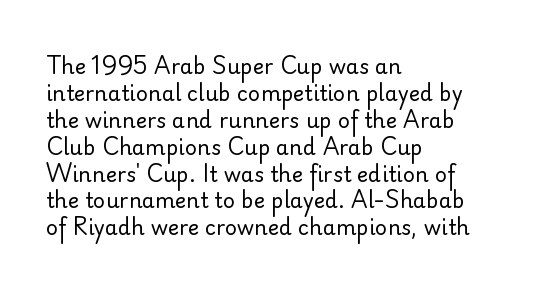
{"italic": "no", "bold": "no", "underline": "no", "align": "left", "line_spacing": "normal", "line_spacing_ratio": 1.28, "letter_spacing": "normal", "letter_spacing_em": 0.0, "glyph_px": 21}
